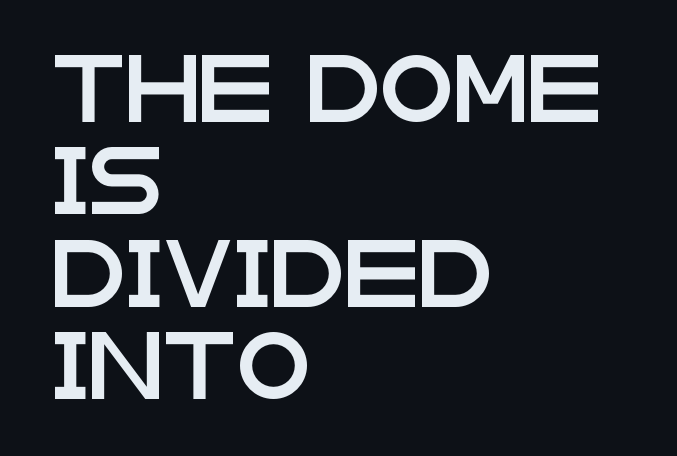
The image shows 67 px wide sans-serif type, upright; set left-aligned, normal line spacing (1.38x), normal letter spacing, not underlined; low stroke contrast and a large x-height.
